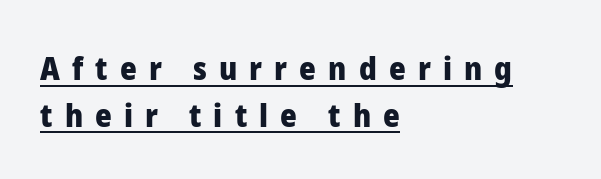
The image shows 32 px heavy sans-serif type, upright; set left-aligned, normal line spacing (1.46x), unusually wide letter spacing (+0.38 em), underlined; low stroke contrast and a medium x-height.
